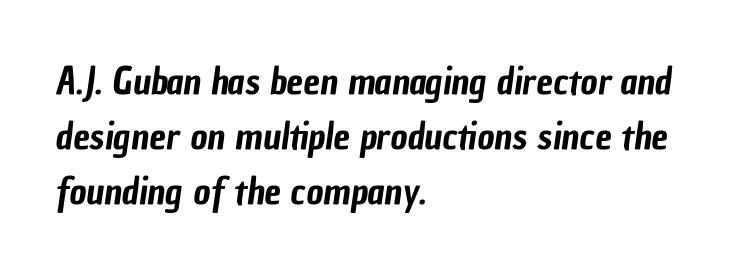
{"serif": "no", "width": "condensed", "stroke_contrast": "low", "x_height": "medium", "monospaced": "no", "underline": "no", "align": "left", "line_spacing": "normal", "line_spacing_ratio": 1.48, "letter_spacing": "normal", "letter_spacing_em": 0.0, "glyph_px": 37}
